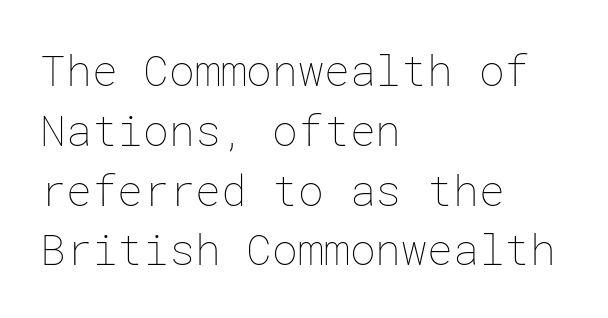
{"italic": "no", "bold": "no", "weight": "thin", "width": "normal", "stroke_contrast": "low", "x_height": "medium", "underline": "no", "align": "left", "line_spacing": "normal", "line_spacing_ratio": 1.39, "letter_spacing": "normal", "letter_spacing_em": 0.0, "glyph_px": 43}
